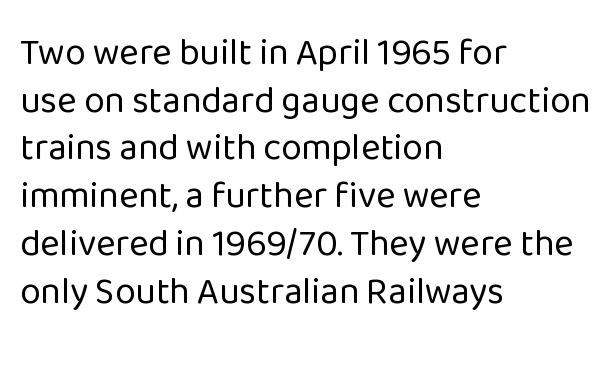
The image shows 37 px regular-weight sans-serif type, upright; set left-aligned, normal line spacing (1.29x), normal letter spacing, not underlined; low stroke contrast and a medium x-height.
